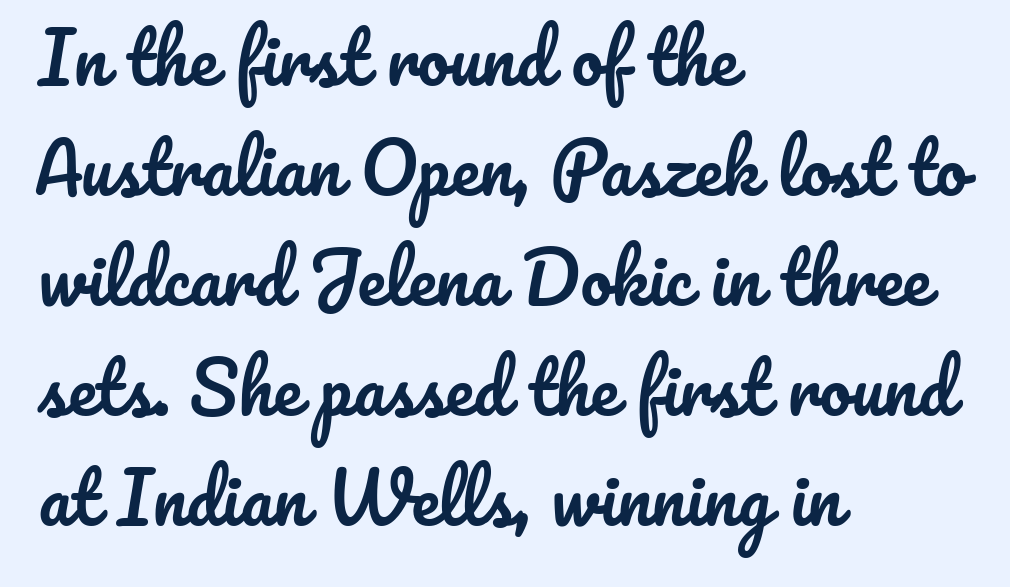
Q: Is the text italic (slanted)? A: Yes.
Q: Is the text underlined? A: No.
Q: How is the paragraph aligned? A: Left-aligned.
Q: Is the spacing between letters normal or unusually wide? A: Normal.
Q: Is the spacing between lines tight, normal or loose? A: Normal.
Q: Width (condensed, normal, or wide)? A: Normal.
Q: Stroke contrast? A: Low.
Q: x-height? A: Small.
Q: Monospaced? A: No.
